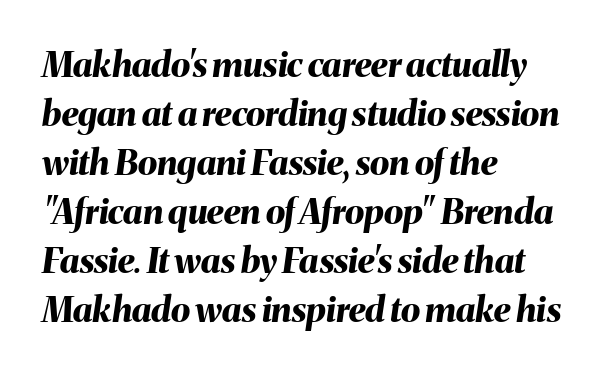
{"italic": "yes", "lean": "right", "slant_degrees": 8, "bold": "yes", "weight": "bold", "width": "normal", "stroke_contrast": "medium", "x_height": "medium", "monospaced": "no", "underline": "no", "align": "left", "line_spacing": "normal", "line_spacing_ratio": 1.4, "letter_spacing": "normal", "letter_spacing_em": 0.0, "glyph_px": 35}
